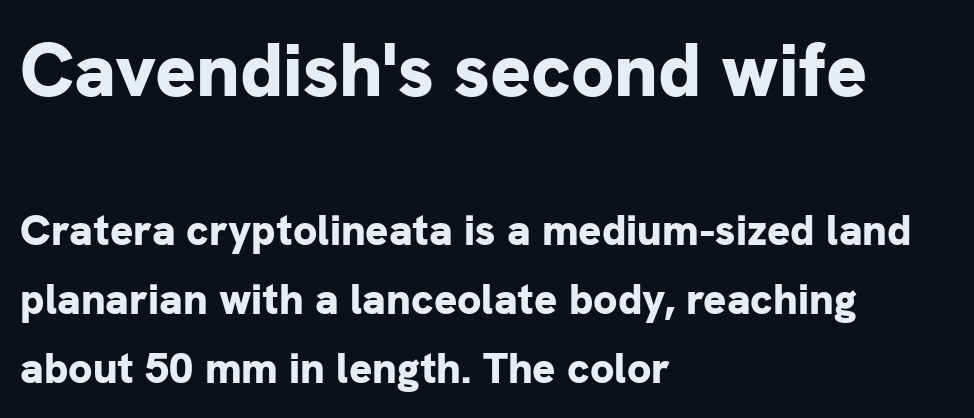
The image shows 76 px bold sans-serif type, upright; set left-aligned, normal line spacing (1.6x), normal letter spacing, not underlined; the first (top) block is 1.77x larger; low stroke contrast and a medium x-height.
